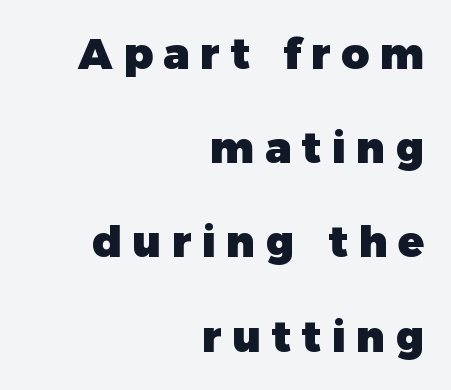
{"serif": "no", "italic": "no", "bold": "yes", "weight": "heavy", "width": "normal", "stroke_contrast": "low", "x_height": "medium", "monospaced": "no", "underline": "no", "align": "right", "line_spacing": "loose", "line_spacing_ratio": 2.19, "letter_spacing": "wide", "letter_spacing_em": 0.24, "glyph_px": 43}
